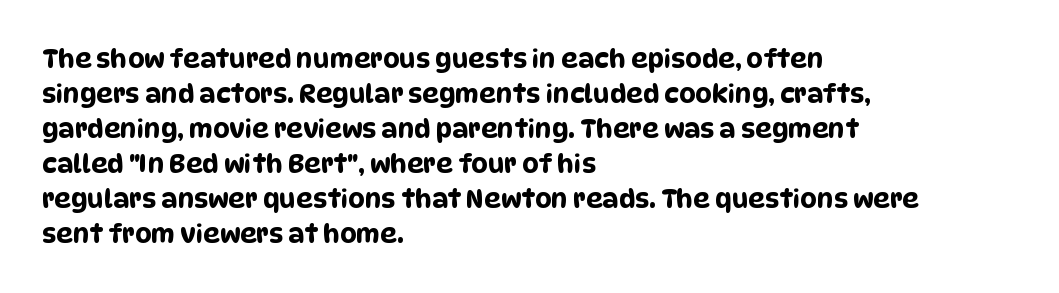
{"underline": "no", "align": "left", "line_spacing": "normal", "line_spacing_ratio": 1.35, "letter_spacing": "normal", "letter_spacing_em": 0.0, "glyph_px": 26}
